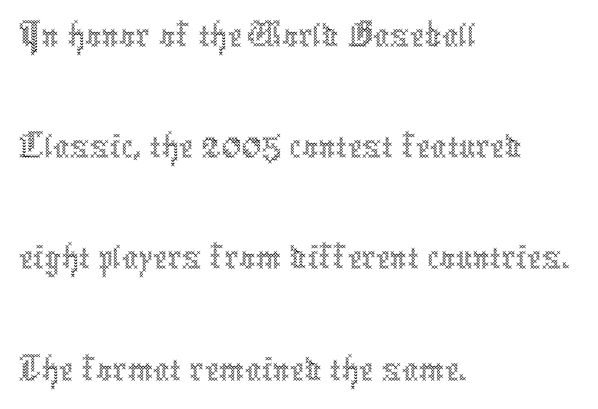
The image shows 80 px thin, condensed type, upright; set left-aligned, normal line spacing (1.39x), normal letter spacing, not underlined; a medium x-height.
